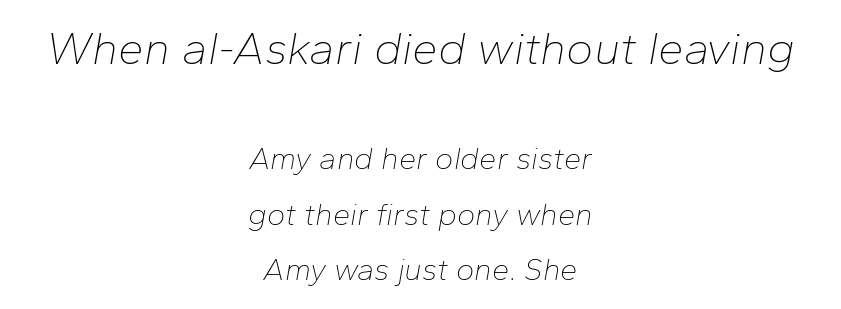
The image shows 46 px thin type, italic (leaning right); set centered, line spacing 1.79x, normal letter spacing, not underlined; the first (top) block is 1.48x larger; low stroke contrast and a medium x-height.
